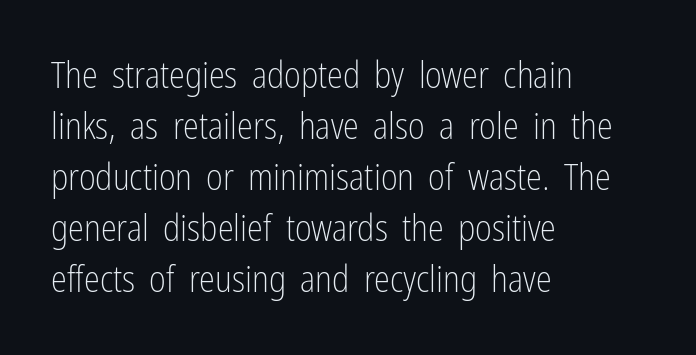
The image shows 36 px light, condensed sans-serif type, upright; set left-aligned, normal line spacing (1.42x), normal letter spacing, not underlined; low stroke contrast and a medium x-height.
